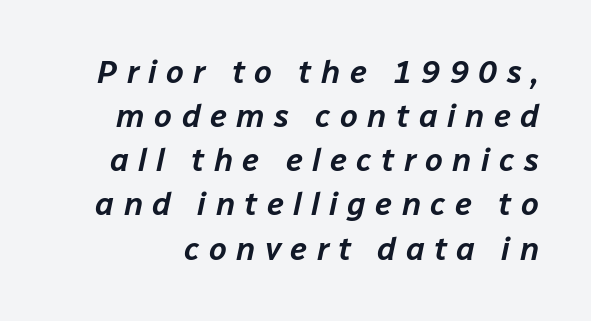
{"italic": "yes", "lean": "right", "slant_degrees": 12, "width": "normal", "stroke_contrast": "low", "x_height": "medium", "monospaced": "no", "underline": "no", "line_spacing": "normal", "line_spacing_ratio": 1.38, "letter_spacing": "wide", "letter_spacing_em": 0.29, "glyph_px": 32}
